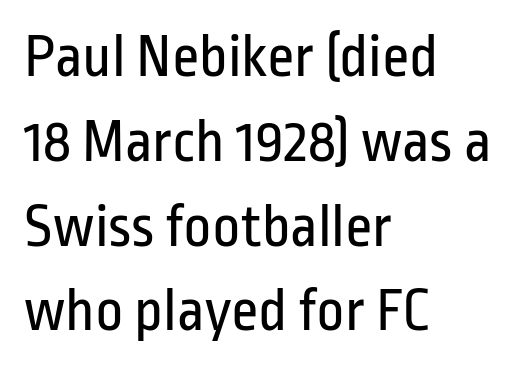
{"serif": "no", "italic": "no", "bold": "no", "weight": "regular", "width": "condensed", "stroke_contrast": "low", "x_height": "medium", "monospaced": "no", "underline": "no", "align": "left", "line_spacing": "normal", "line_spacing_ratio": 1.39, "letter_spacing": "normal", "letter_spacing_em": 0.0, "glyph_px": 61}
